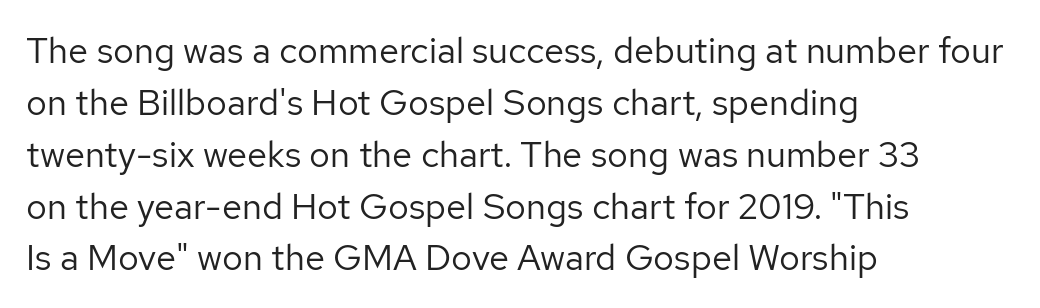
Just letters on the line, the space beneath them empty. Teacher's note: observe the even left margin — that is flush-left alignment. The line texture is even and compact thanks to regular tracking. This block has exactly the height ordinary leading produces. Is the type heavy? It reads as light-to-regular instead. The font's upright variant was chosen for this text.
